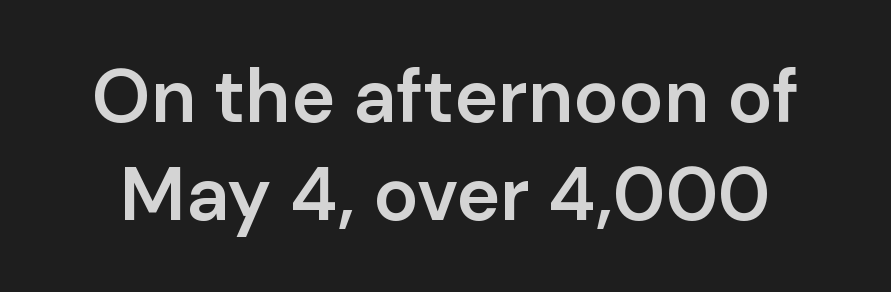
Q: Is the text bold? A: Semi-bold.
Q: Is the text italic (slanted)? A: No, it is upright.
Q: Is the typeface a serif or a sans-serif typeface? A: Sans-serif.
Q: Is the text underlined? A: No.
Q: Is the spacing between letters normal or unusually wide? A: Normal.
Q: Is the spacing between lines tight, normal or loose? A: Normal.
Q: Width (condensed, normal, or wide)? A: Normal.
Q: Stroke contrast? A: Low.
Q: x-height? A: Medium.
Q: Monospaced? A: No.
